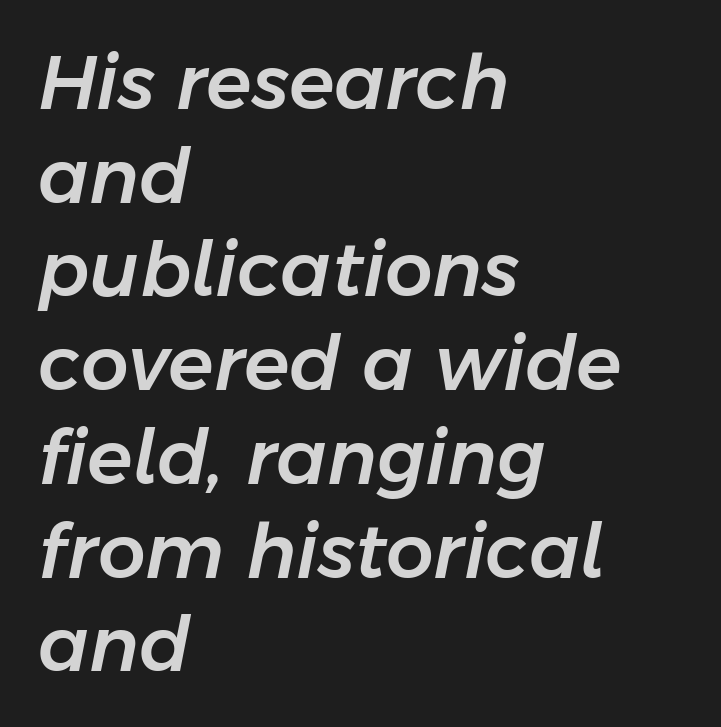
Each letter keeps its own natural width here, so spacing adapts to shape. The zone under the glyphs is completely vacant. The axis of the letterforms is tilted away from vertical. Glyph-to-glyph distance matches everyday printed text.
